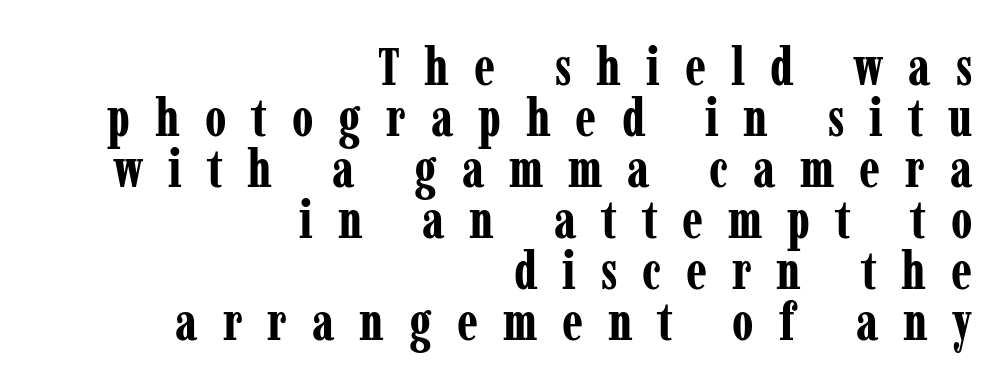
Q: Is the text bold? A: Yes.
Q: Is the text italic (slanted)? A: No, it is upright.
Q: Is the typeface a serif or a sans-serif typeface? A: Serif.
Q: Is the text underlined? A: No.
Q: How is the paragraph aligned? A: Right-aligned.
Q: Is the spacing between letters normal or unusually wide? A: Unusually wide.
Q: Is the spacing between lines tight, normal or loose? A: Tight.
Q: Width (condensed, normal, or wide)? A: Condensed.
Q: Stroke contrast? A: Low.
Q: x-height? A: Medium.
Q: Monospaced? A: No.
